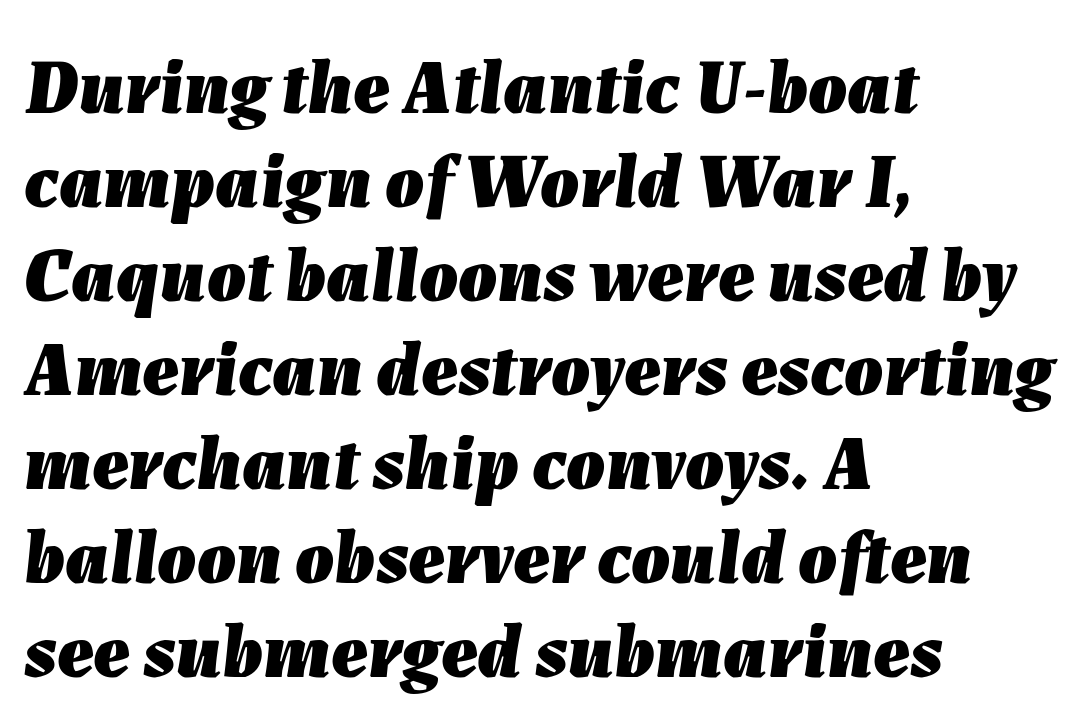
{"italic": "yes", "lean": "right", "slant_degrees": 7, "bold": "yes", "weight": "heavy", "width": "normal", "stroke_contrast": "low", "x_height": "medium", "monospaced": "no", "underline": "no", "align": "left", "line_spacing_ratio": 1.22, "letter_spacing": "normal", "letter_spacing_em": 0.0, "glyph_px": 77}
